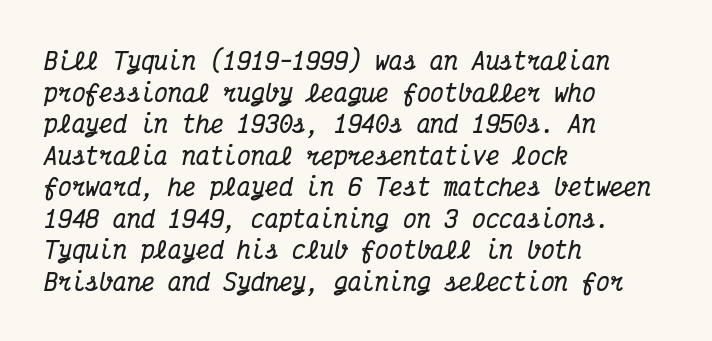
The lines are quadded left. A clean baseline with only descenders dipping below it. Compared with typical body copy, the letter spacing here is the same. Italic? Definitely — the glyphs are oblique. This block has exactly the height ordinary leading produces.
